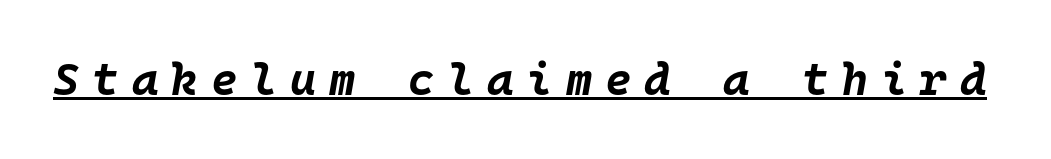
Q: Is the text bold? A: Yes.
Q: Is the text italic (slanted)? A: Yes, it leans right by about 10 degrees.
Q: Is the text underlined? A: Yes.
Q: Is the spacing between letters normal or unusually wide? A: Unusually wide.
Q: Width (condensed, normal, or wide)? A: Normal.
Q: Stroke contrast? A: Low.
Q: x-height? A: Large.
Q: Monospaced? A: Yes.
